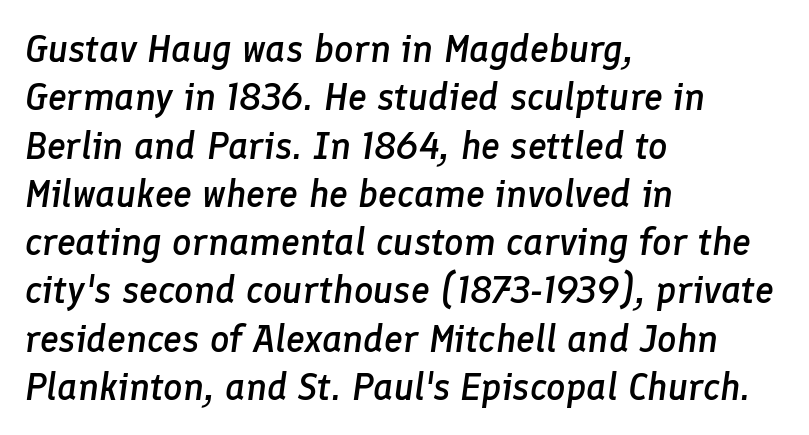
Q: Is the text bold? A: Semi-bold.
Q: Is the text italic (slanted)? A: Yes, it leans right by about 8 degrees.
Q: Is the text underlined? A: No.
Q: How is the paragraph aligned? A: Left-aligned.
Q: Is the spacing between letters normal or unusually wide? A: Normal.
Q: Is the spacing between lines tight, normal or loose? A: Normal.
Q: Width (condensed, normal, or wide)? A: Normal.
Q: Stroke contrast? A: Low.
Q: x-height? A: Medium.
Q: Monospaced? A: No.
